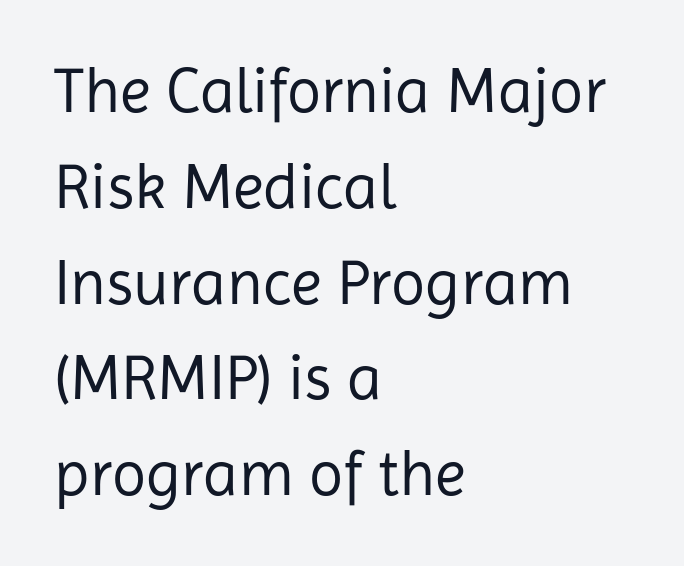
Q: Is the text bold? A: No.
Q: Is the text italic (slanted)? A: No, it is upright.
Q: Is the typeface a serif or a sans-serif typeface? A: Sans-serif.
Q: Is the text underlined? A: No.
Q: How is the paragraph aligned? A: Left-aligned.
Q: Is the spacing between letters normal or unusually wide? A: Normal.
Q: Is the spacing between lines tight, normal or loose? A: Normal.
Q: Width (condensed, normal, or wide)? A: Normal.
Q: Stroke contrast? A: Low.
Q: x-height? A: Medium.
Q: Monospaced? A: No.
